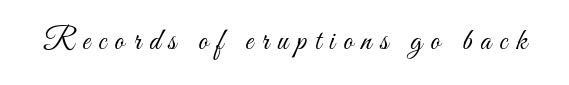
The image shows 30 px light, condensed type; set unusually wide letter spacing (+0.28 em), not underlined; medium stroke contrast and a small x-height.
